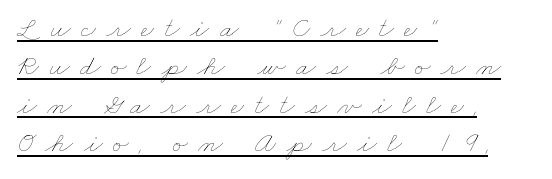
{"bold": "no", "weight": "thin", "width": "wide", "stroke_contrast": "low", "x_height": "small", "monospaced": "no", "underline": "yes", "align": "left", "line_spacing": "normal", "line_spacing_ratio": 1.32, "letter_spacing": "wide", "letter_spacing_em": 0.35, "glyph_px": 29}
